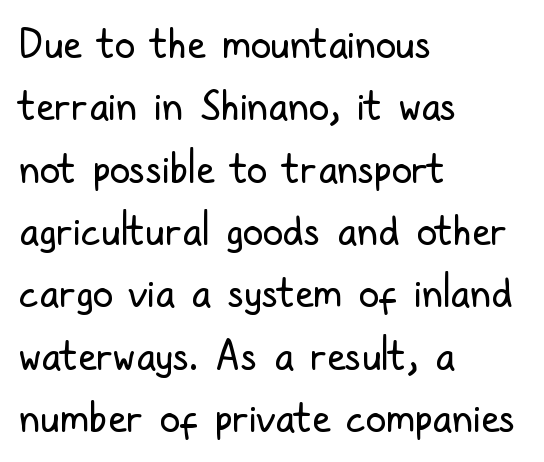
You can tell from the bare stems that sans-serif type was used. The passage shown is typed in a proportional face where columns would drift. Check the space under the baseline: it is left empty. Caption: standard tracking, unaltered.
